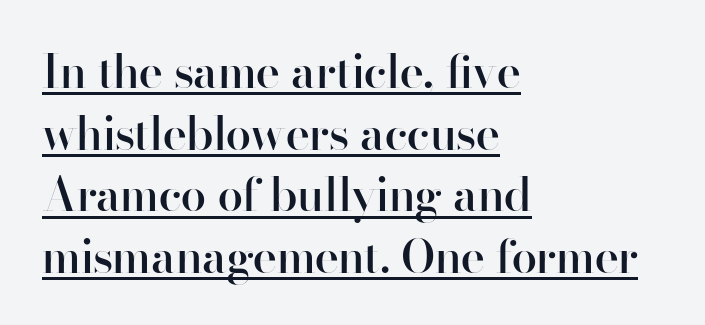
Q: Is the text bold? A: Semi-bold.
Q: Is the text italic (slanted)? A: No, it is upright.
Q: Is the typeface a serif or a sans-serif typeface? A: Sans-serif.
Q: Is the text underlined? A: Yes.
Q: How is the paragraph aligned? A: Left-aligned.
Q: Is the spacing between letters normal or unusually wide? A: Normal.
Q: Is the spacing between lines tight, normal or loose? A: Normal.
Q: Width (condensed, normal, or wide)? A: Normal.
Q: Stroke contrast? A: High.
Q: x-height? A: Small.
Q: Monospaced? A: No.
